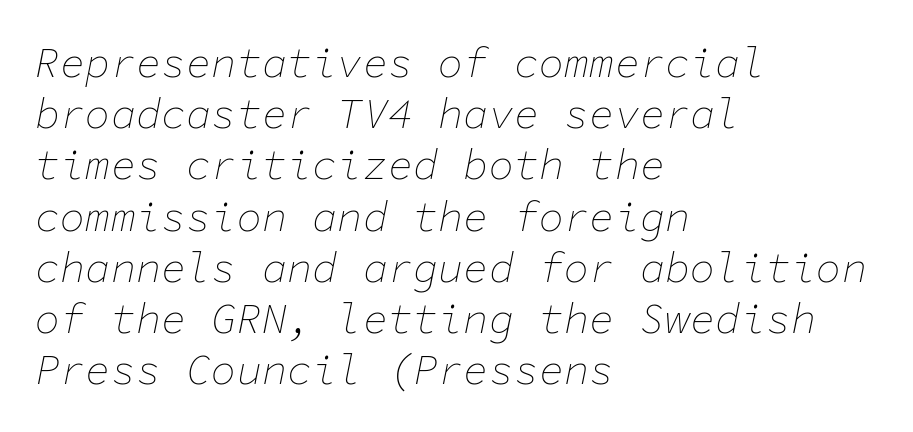
{"italic": "yes", "lean": "right", "slant_degrees": 11, "bold": "no", "weight": "thin", "width": "normal", "stroke_contrast": "low", "x_height": "medium", "monospaced": "yes", "underline": "no", "align": "left", "line_spacing_ratio": 1.22, "letter_spacing": "normal", "letter_spacing_em": 0.0, "glyph_px": 42}
